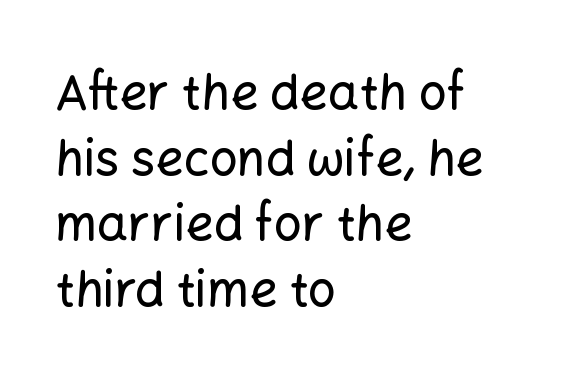
Q: Is the text italic (slanted)? A: No, it is upright.
Q: Is the typeface a serif or a sans-serif typeface? A: Sans-serif.
Q: Is the text underlined? A: No.
Q: How is the paragraph aligned? A: Left-aligned.
Q: Is the spacing between letters normal or unusually wide? A: Normal.
Q: Is the spacing between lines tight, normal or loose? A: Normal.
Q: Width (condensed, normal, or wide)? A: Normal.
Q: Stroke contrast? A: Low.
Q: x-height? A: Medium.
Q: Monospaced? A: No.
